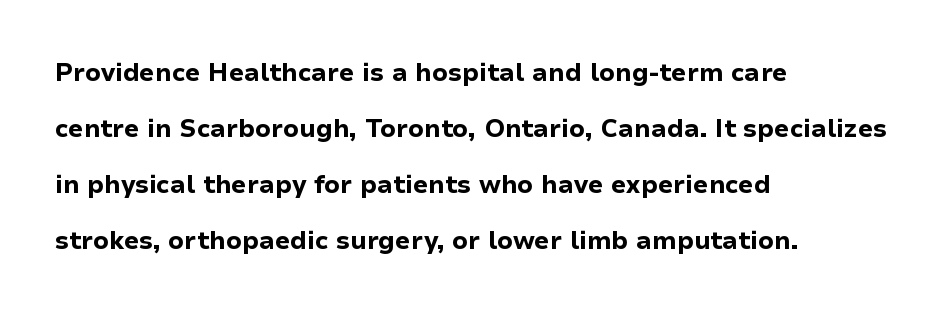
{"italic": "no", "bold": "yes", "underline": "no", "align": "left", "line_spacing": "loose", "line_spacing_ratio": 2.24, "letter_spacing": "normal", "letter_spacing_em": 0.0, "glyph_px": 25}
